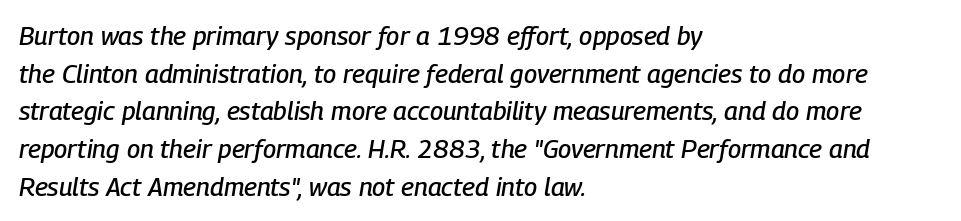
Q: Is the text italic (slanted)? A: Yes, it leans right by about 9 degrees.
Q: Is the text underlined? A: No.
Q: How is the paragraph aligned? A: Left-aligned.
Q: Is the spacing between letters normal or unusually wide? A: Normal.
Q: Is the spacing between lines tight, normal or loose? A: Normal.
